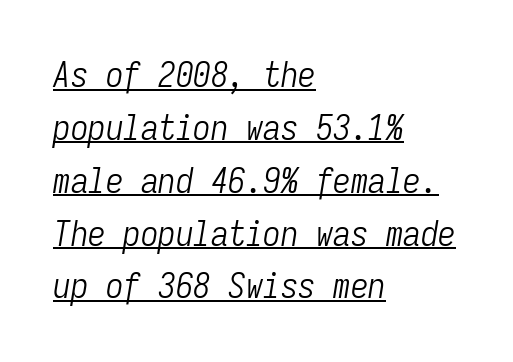
Q: Is the text bold? A: No.
Q: Is the text italic (slanted)? A: Yes, it leans right by about 9 degrees.
Q: Is the text underlined? A: Yes.
Q: How is the paragraph aligned? A: Left-aligned.
Q: Is the spacing between letters normal or unusually wide? A: Normal.
Q: Is the spacing between lines tight, normal or loose? A: Normal.
Q: Width (condensed, normal, or wide)? A: Condensed.
Q: Stroke contrast? A: Low.
Q: x-height? A: Medium.
Q: Monospaced? A: Yes.
